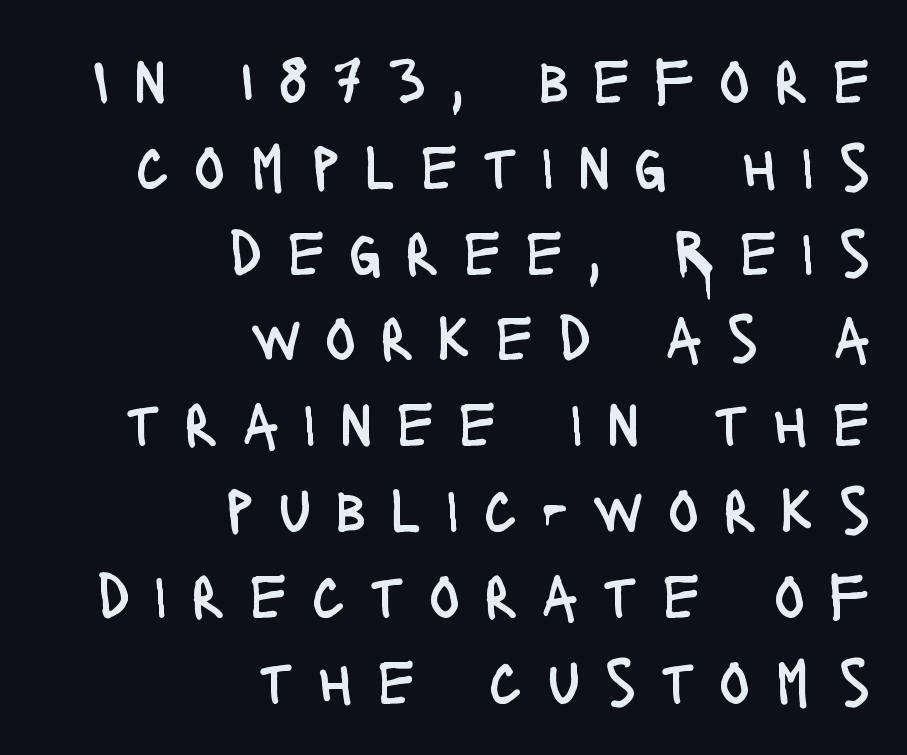
{"serif": "no", "italic": "no", "bold": "no", "weight": "regular", "width": "condensed", "stroke_contrast": "low", "x_height": "large", "monospaced": "no", "underline": "no", "align": "right", "line_spacing": "normal", "line_spacing_ratio": 1.3, "letter_spacing": "wide", "letter_spacing_em": 0.36, "glyph_px": 66}
